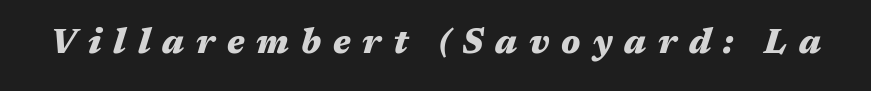
Q: Is the text bold? A: Yes.
Q: Is the text italic (slanted)? A: Yes, it leans right by about 17 degrees.
Q: Is the text underlined? A: No.
Q: Is the spacing between letters normal or unusually wide? A: Unusually wide.
Q: Width (condensed, normal, or wide)? A: Wide.
Q: Stroke contrast? A: Medium.
Q: x-height? A: Medium.
Q: Monospaced? A: No.
